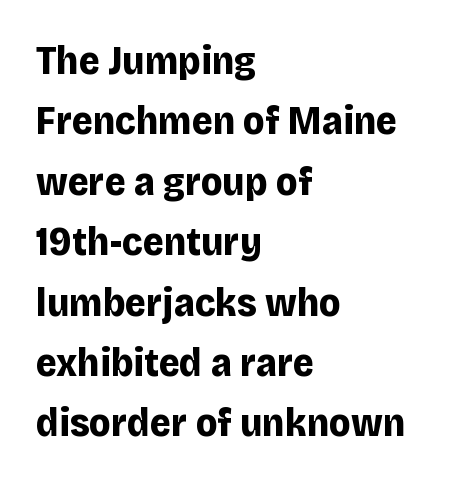
Q: Is the text bold? A: Yes.
Q: Is the text italic (slanted)? A: No, it is upright.
Q: Is the typeface a serif or a sans-serif typeface? A: Sans-serif.
Q: Is the text underlined? A: No.
Q: How is the paragraph aligned? A: Left-aligned.
Q: Is the spacing between letters normal or unusually wide? A: Normal.
Q: Is the spacing between lines tight, normal or loose? A: Normal.
Q: Width (condensed, normal, or wide)? A: Normal.
Q: Stroke contrast? A: Low.
Q: x-height? A: Large.
Q: Monospaced? A: No.
